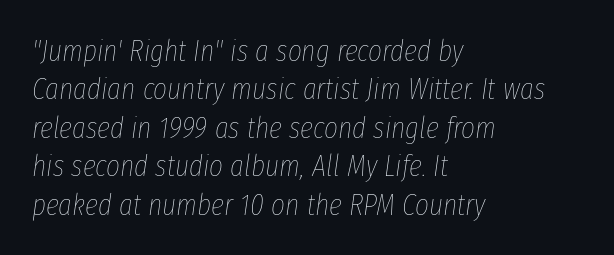
Underlining? Definitely not there. In terms of leading, this rendering sits right in the middle. Ink coverage per letter is moderate at most. Do the characters align in a grid? No, the font is proportional.
